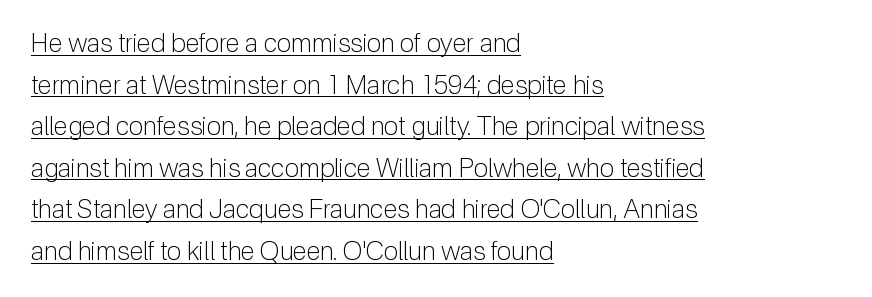
Nope, not italic — everything's standing straight. Every row of glyphs begins at an identical x-position on the left. The font sits on the lighter half of the weight spectrum, regular included. If you measured baseline to baseline, you'd find a middling distance.
